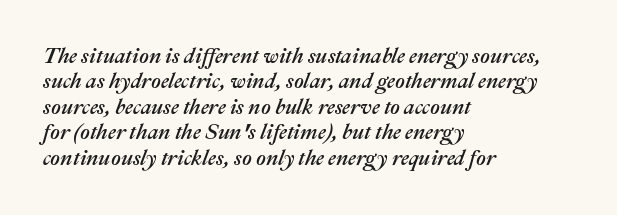
{"italic": "yes", "lean": "right", "slant_degrees": 22, "underline": "no", "align": "left", "line_spacing_ratio": 1.21, "letter_spacing": "normal", "letter_spacing_em": 0.0, "glyph_px": 21}
